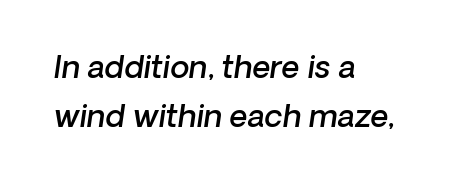
The image shows 31 px semibold type, italic (leaning right); set left-aligned, normal line spacing (1.58x), normal letter spacing, not underlined; low stroke contrast and a medium x-height.
